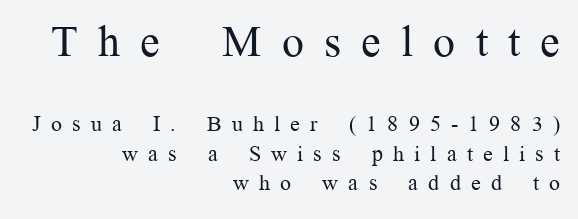
{"serif": "yes", "italic": "no", "bold": "no", "weight": "regular", "width": "normal", "stroke_contrast": "medium", "x_height": "medium", "monospaced": "no", "underline": "no", "align": "right", "line_spacing": "normal", "line_spacing_ratio": 1.34, "letter_spacing": "wide", "letter_spacing_em": 0.46, "larger_block": "first", "size_ratio": 2.0, "glyph_px": 44}
